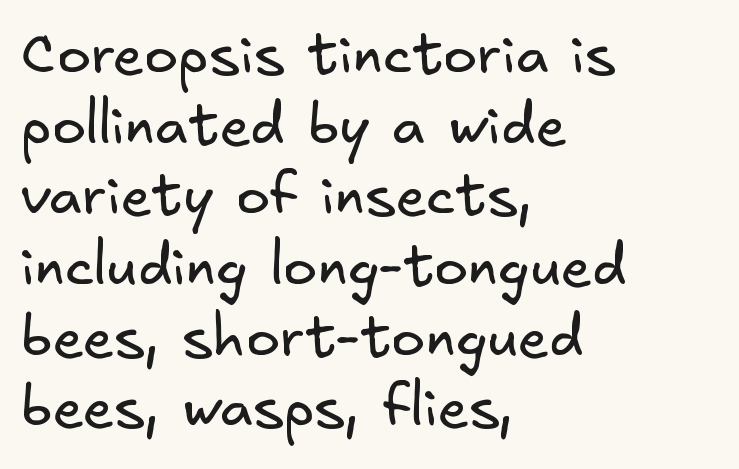
Q: Is the text bold? A: No.
Q: Is the typeface a serif or a sans-serif typeface? A: Sans-serif.
Q: Is the text underlined? A: No.
Q: How is the paragraph aligned? A: Left-aligned.
Q: Is the spacing between letters normal or unusually wide? A: Normal.
Q: Width (condensed, normal, or wide)? A: Normal.
Q: Stroke contrast? A: Low.
Q: x-height? A: Small.
